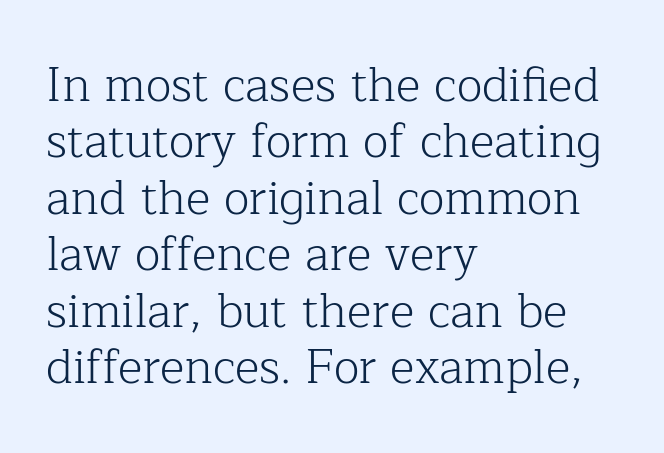
The image shows 47 px light serif type, upright; set left-aligned, line spacing 1.2x, normal letter spacing, not underlined; low stroke contrast and a medium x-height.
